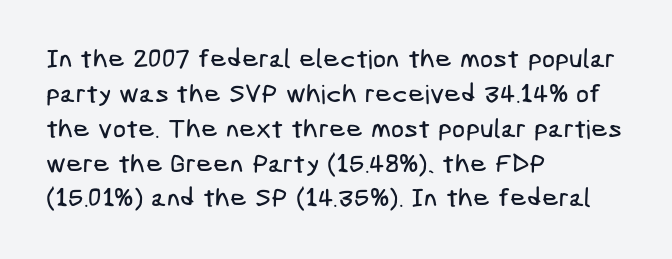
Glance below the letters and you will spot only blank space. A typesetter would call this leading conventional body-copy spacing. Nothing unusual about the tracking: characters are spaced as the font intends. The text block is weighted toward the left margin, trailing off unevenly rightward.
